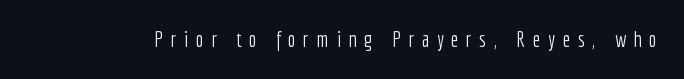
The image shows 21 px text type, upright; set unusually wide letter spacing (+0.36 em), not underlined.
